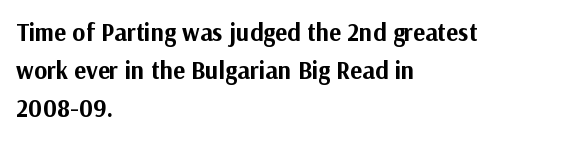
Lines of text with bare space underneath. Quick note: interline space is typical. The line texture is even and compact thanks to regular tracking. The letters stand straight up with perfectly vertical stems. I'd describe the lettering as bold — thick and assertive.
